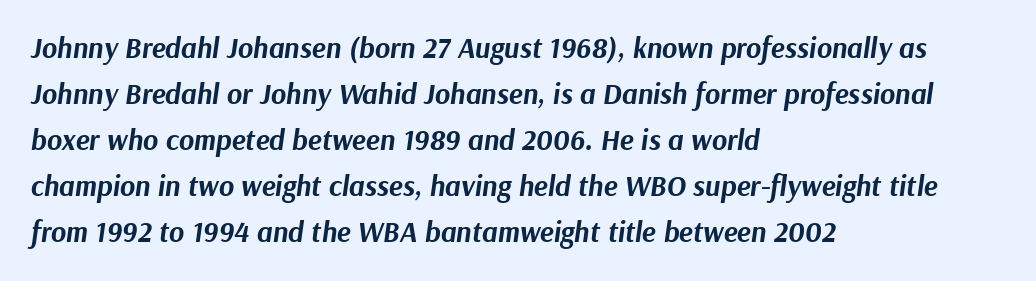
This sample uses plain, unmodified letter spacing. Descenders hang freely into open space. Horizontally, the lines are justified to the leading edge only. This is heavy type, rendered in bold. Honestly, the row spacing looks completely unremarkable.
